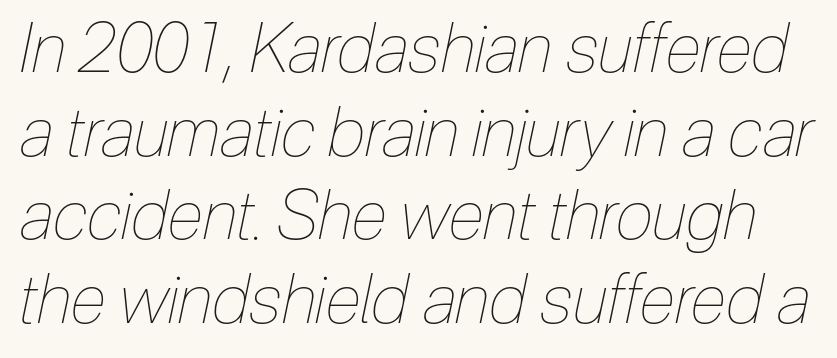
Think of a printed novel: that variable character pitch is what you see here. Italic: yes, the glyphs are oblique. This reads as an unemphasized weight, regular at the heaviest. The glyphs are unaccompanied by any horizontal stroke below them. The rendering keeps characters at their native spacing.
